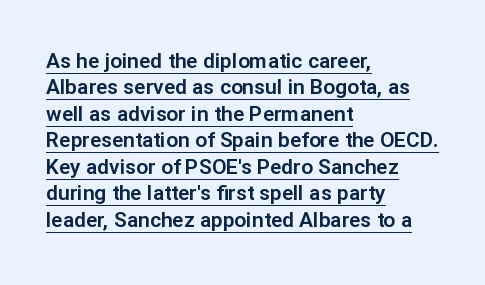
Quick note: not italic, upright. Underlined type. One-word summary of the alignment: left. Evenly set lines give the paragraph a standard silhouette. Is the letter spacing exaggerated? No — it looks like the ordinary default.
